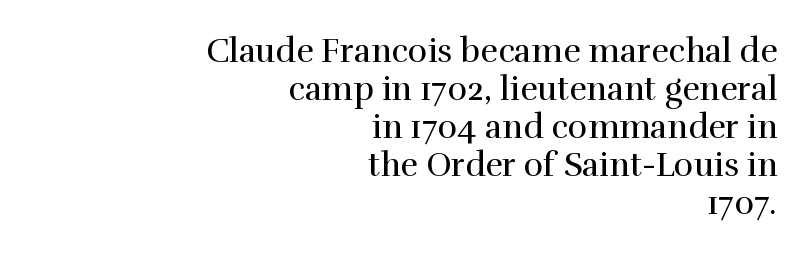
Q: Is the text bold? A: No.
Q: Is the text italic (slanted)? A: No, it is upright.
Q: Is the typeface a serif or a sans-serif typeface? A: Serif.
Q: Is the text underlined? A: No.
Q: How is the paragraph aligned? A: Right-aligned.
Q: Is the spacing between letters normal or unusually wide? A: Normal.
Q: Is the spacing between lines tight, normal or loose? A: Tight.
Q: Width (condensed, normal, or wide)? A: Normal.
Q: Stroke contrast? A: High.
Q: x-height? A: Medium.
Q: Monospaced? A: No.
